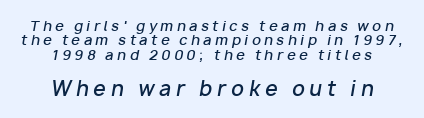
Q: Is the text bold? A: Semi-bold.
Q: Is the text italic (slanted)? A: Yes, it leans right by about 10 degrees.
Q: Is the text underlined? A: No.
Q: How is the paragraph aligned? A: Centered.
Q: Is the spacing between letters normal or unusually wide? A: Unusually wide.
Q: Is the spacing between lines tight, normal or loose? A: Tight.
Q: Which block of text is set in a larger size, the first (top) or the second (bottom)? A: The second (bottom) one.
